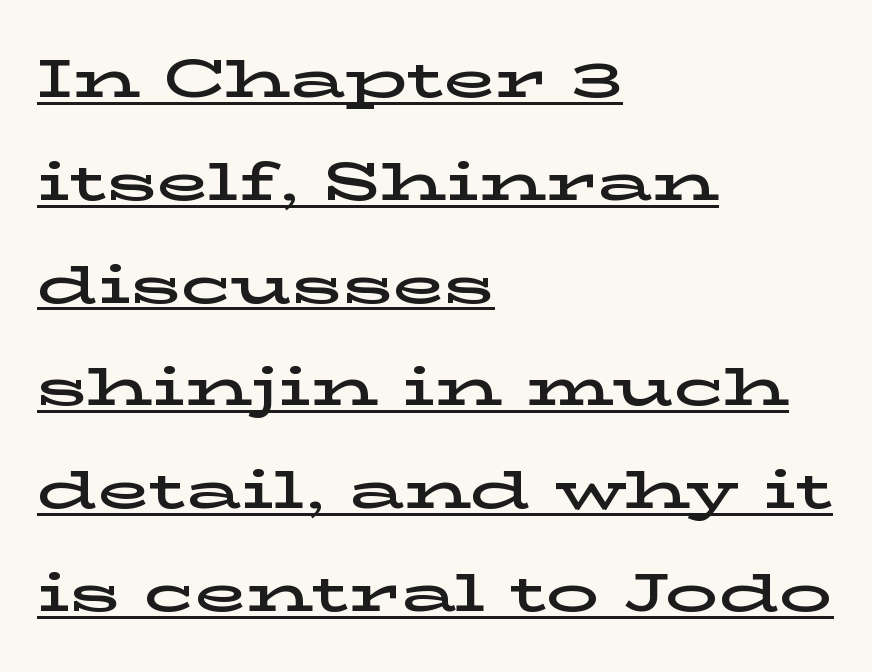
This rendering leaves character spacing at its baseline value. The passage shown stacks its lines with a broad gap. You can tell it's not italic because the verticals are truly vertical. Leftover space on each line is placed entirely after the last word. Serifs: yes, visible at the terminals of the letterforms. You could not count columns in this text — the font is proportionally spaced.
